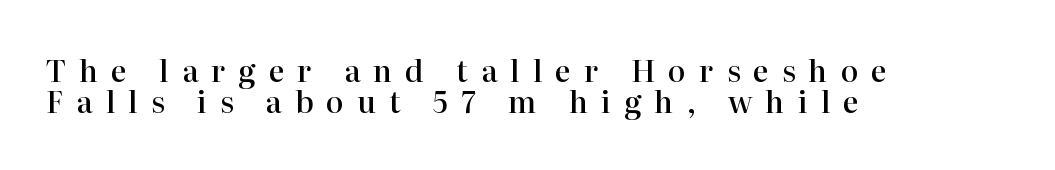
The rendering uses natural spacing where letterforms have individual widths. Has an underline been added? It has not. The lines in this sample share a left origin and differ only in where they stop. The line-height multiplier appears low, near solid setting. A somewhat darkened texture: the type is semibold rather than bold.
